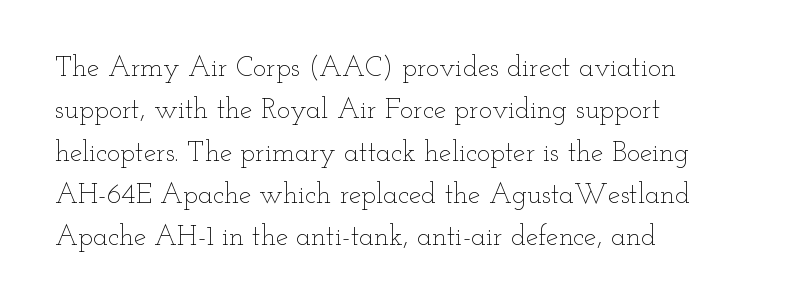
Character widths vary here, with narrow letters taking less room than wide ones. The weight tops out at a normal text grade. Quick note: not italic, upright. The specimen omits any rule beneath the text block's lines. The line texture is even and compact thanks to regular tracking.
